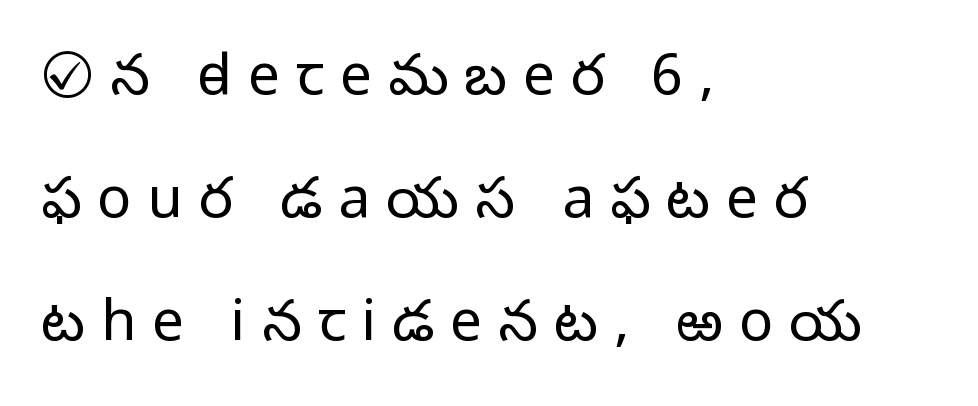
The image shows 57 px light sans-serif type, upright; set left-aligned, loose line spacing (2.16x), unusually wide letter spacing (+0.28 em), not underlined; low stroke contrast and a medium x-height.
